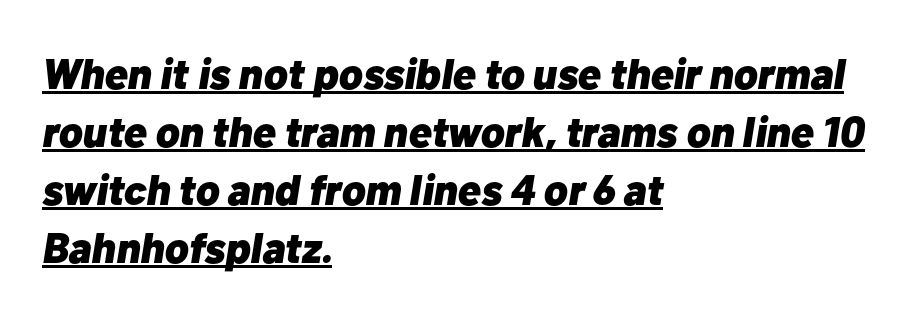
Q: Is the text bold? A: Yes.
Q: Is the text italic (slanted)? A: Yes, it leans right by about 10 degrees.
Q: Is the text underlined? A: Yes.
Q: How is the paragraph aligned? A: Left-aligned.
Q: Is the spacing between letters normal or unusually wide? A: Normal.
Q: Is the spacing between lines tight, normal or loose? A: Normal.
Q: Width (condensed, normal, or wide)? A: Normal.
Q: Stroke contrast? A: Low.
Q: x-height? A: Medium.
Q: Monospaced? A: No.
